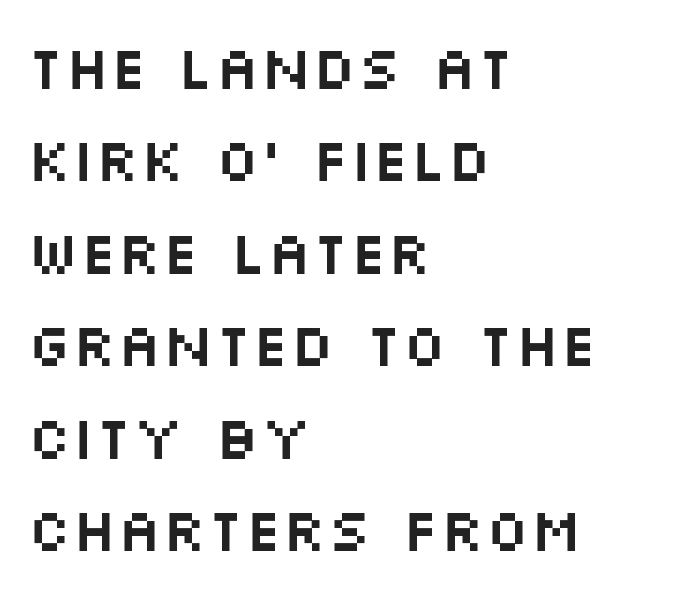
{"serif": "no", "italic": "no", "width": "wide", "stroke_contrast": "medium", "x_height": "large", "monospaced": "no", "underline": "no", "align": "left", "line_spacing": "normal", "line_spacing_ratio": 1.54, "letter_spacing": "normal", "letter_spacing_em": 0.0, "glyph_px": 60}
